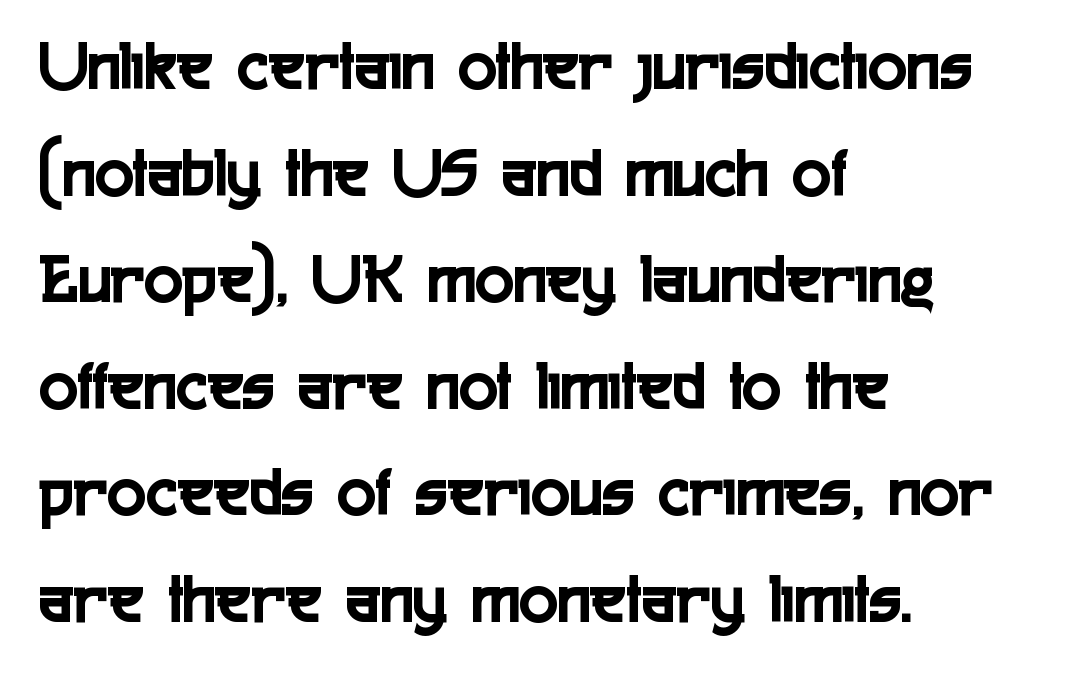
Q: Is the text italic (slanted)? A: No, it is upright.
Q: Is the typeface a serif or a sans-serif typeface? A: Sans-serif.
Q: Is the text underlined? A: No.
Q: How is the paragraph aligned? A: Left-aligned.
Q: Is the spacing between letters normal or unusually wide? A: Normal.
Q: Is the spacing between lines tight, normal or loose? A: Normal.
Q: Width (condensed, normal, or wide)? A: Condensed.
Q: x-height? A: Medium.
Q: Monospaced? A: No.
